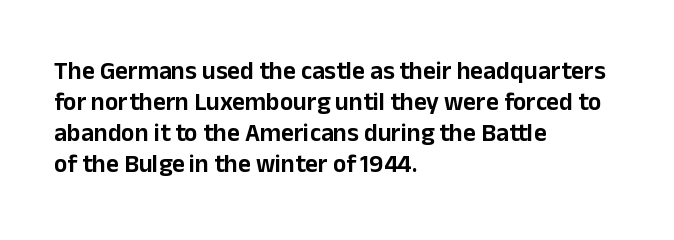
Q: Is the text italic (slanted)? A: No, it is upright.
Q: Is the text underlined? A: No.
Q: How is the paragraph aligned? A: Left-aligned.
Q: Is the spacing between letters normal or unusually wide? A: Normal.
